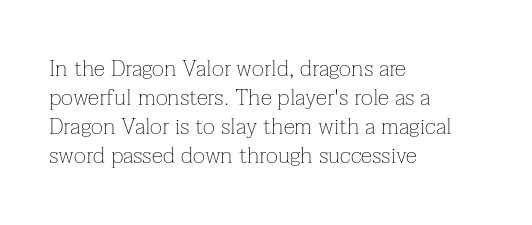
A typesetter would call this zero additional tracking. If you drew a line through each stem, it would be perfectly vertical. This block has exactly the height ordinary leading produces. Teacher's note: observe the even left margin — that is flush-left alignment. The area under the type is left untouched. This is not heavy type; no bold has been used.
